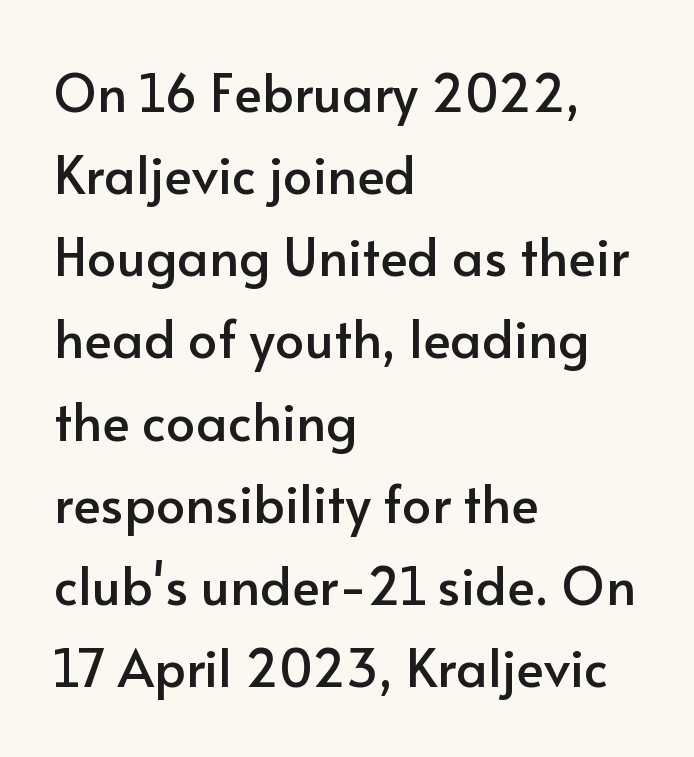
Q: Is the text italic (slanted)? A: No, it is upright.
Q: Is the typeface a serif or a sans-serif typeface? A: Sans-serif.
Q: Is the text underlined? A: No.
Q: How is the paragraph aligned? A: Left-aligned.
Q: Is the spacing between letters normal or unusually wide? A: Normal.
Q: Is the spacing between lines tight, normal or loose? A: Normal.
Q: Width (condensed, normal, or wide)? A: Normal.
Q: Stroke contrast? A: Low.
Q: x-height? A: Small.
Q: Monospaced? A: No.
